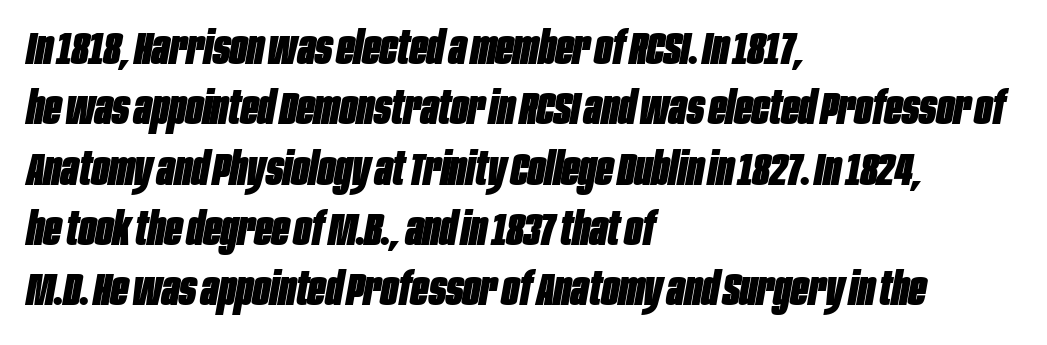
Note the varied advance widths — an 'i' is clearly narrower than an 'm'. What's the leading like? Ordinary, nothing unusual. Short note: letters normally spaced. Check under the words: just untouched page. Which margin do the lines hug? The left one — the right edge is uneven. Chunky letters — that's bold for sure.
